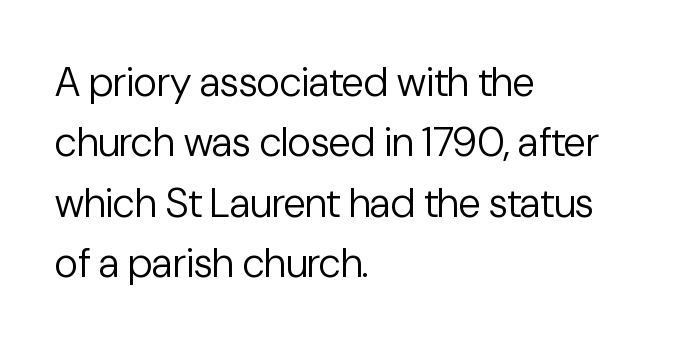
The image shows 41 px regular-weight sans-serif type, upright; set left-aligned, normal line spacing (1.47x), normal letter spacing, not underlined; low stroke contrast and a medium x-height.
